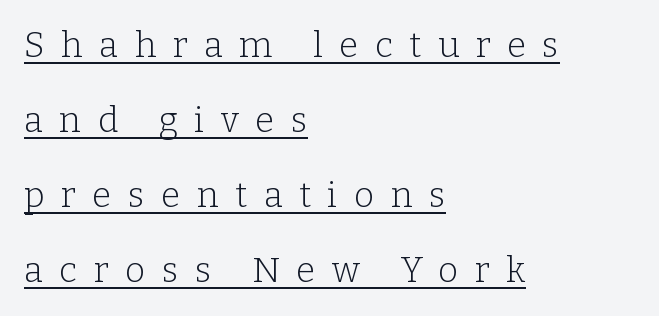
{"serif": "yes", "italic": "no", "bold": "no", "weight": "light", "width": "normal", "stroke_contrast": "low", "x_height": "medium", "monospaced": "no", "underline": "yes", "align": "left", "line_spacing": "loose", "line_spacing_ratio": 2.14, "letter_spacing": "wide", "letter_spacing_em": 0.47, "glyph_px": 35}
